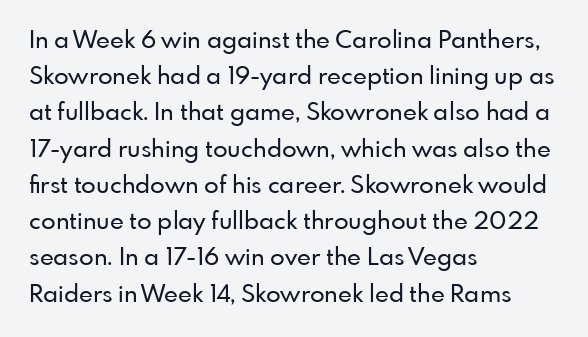
The image shows 24 px text type, upright; set left-aligned, normal line spacing (1.51x), normal letter spacing, not underlined.
